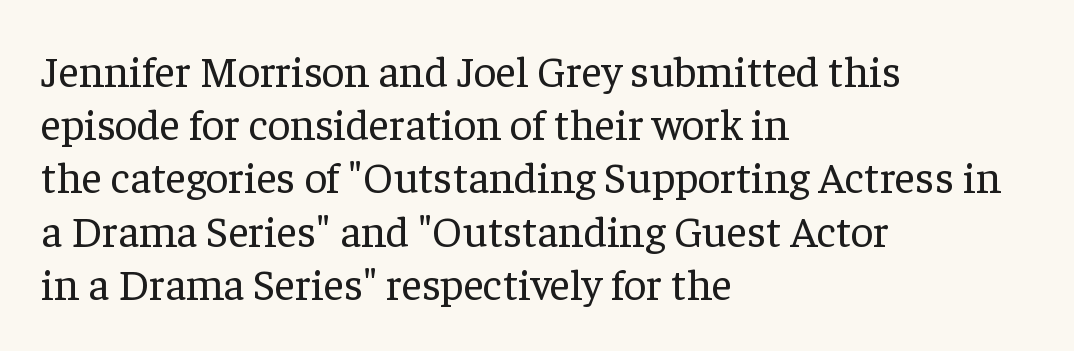
Summary of weight: not heavy and not bold. In CSS terms this would be text-align: left. Quick note: not italic, upright. Character widths vary here, with narrow letters taking less room than wide ones.
